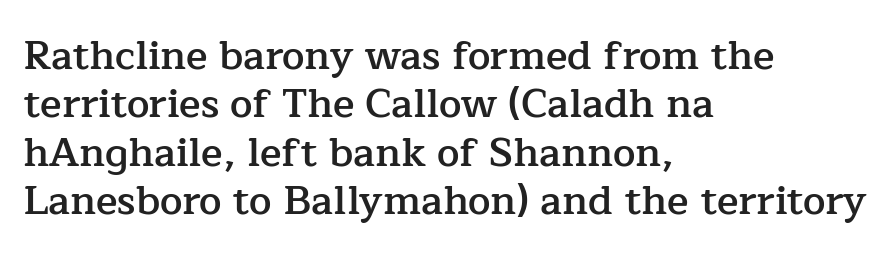
{"serif": "yes", "italic": "no", "bold": "semi", "weight": "semibold", "width": "normal", "stroke_contrast": "low", "x_height": "medium", "monospaced": "no", "underline": "no", "align": "left", "line_spacing_ratio": 1.21, "letter_spacing": "normal", "letter_spacing_em": 0.0, "glyph_px": 40}
